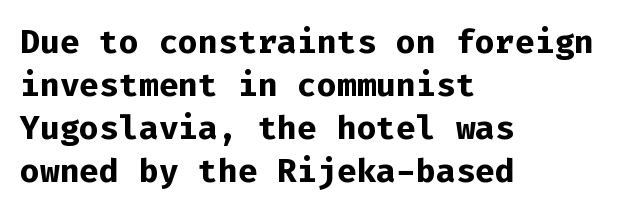
Look at the stroke-to-counter ratio: heavy, a bold. Reading down the column, the eye jumps a familiar distance to each next line. Classification — sans serif. Spacing between characters is what you'd get straight out of the box. Letters rest on an invisible, unmarked baseline. You can tell it's not italic because the verticals are truly vertical.
